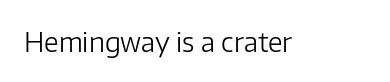
{"italic": "no", "bold": "no", "underline": "no", "letter_spacing": "normal", "letter_spacing_em": 0.0, "glyph_px": 27}
